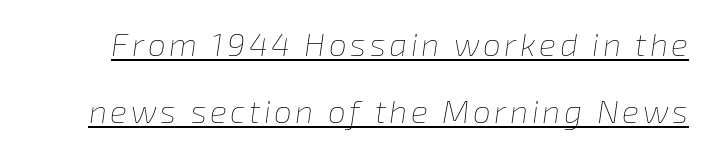
The image shows 32 px thin type, italic (leaning right); set loose line spacing (2.1x), underlined; low stroke contrast and a medium x-height.
